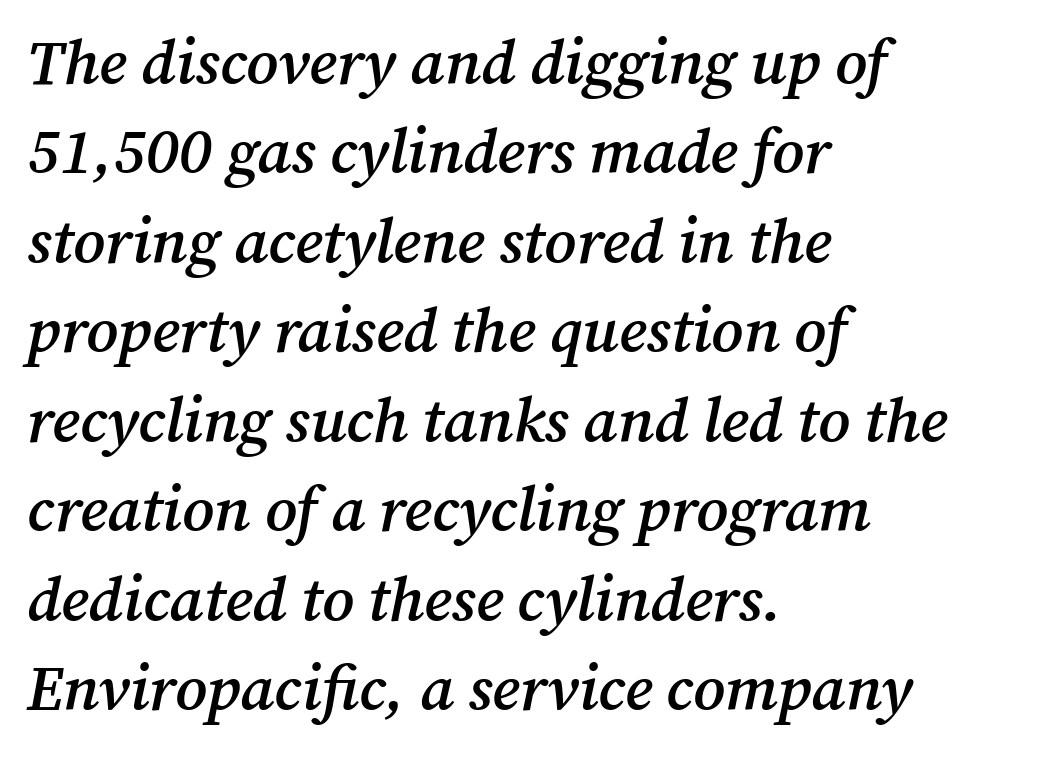
The image shows 63 px semibold serif type, italic (leaning right); set left-aligned, normal line spacing (1.42x), normal letter spacing, not underlined; medium stroke contrast and a medium x-height.
